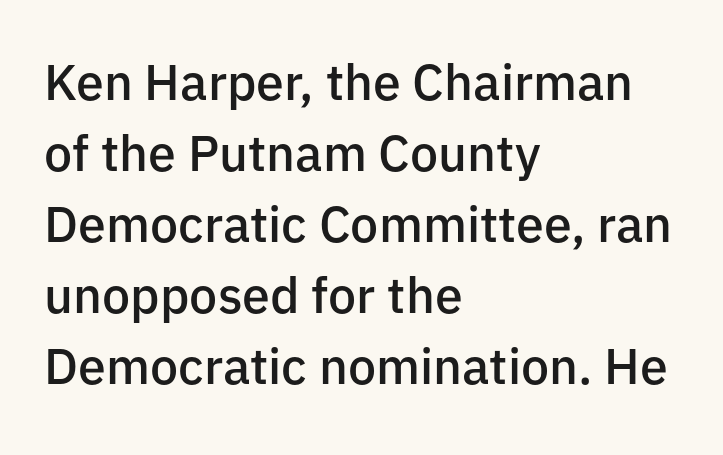
{"serif": "no", "italic": "no", "bold": "semi", "weight": "semibold", "width": "normal", "stroke_contrast": "low", "x_height": "medium", "monospaced": "no", "underline": "no", "align": "left", "line_spacing": "normal", "line_spacing_ratio": 1.42, "letter_spacing": "normal", "letter_spacing_em": 0.0, "glyph_px": 50}
